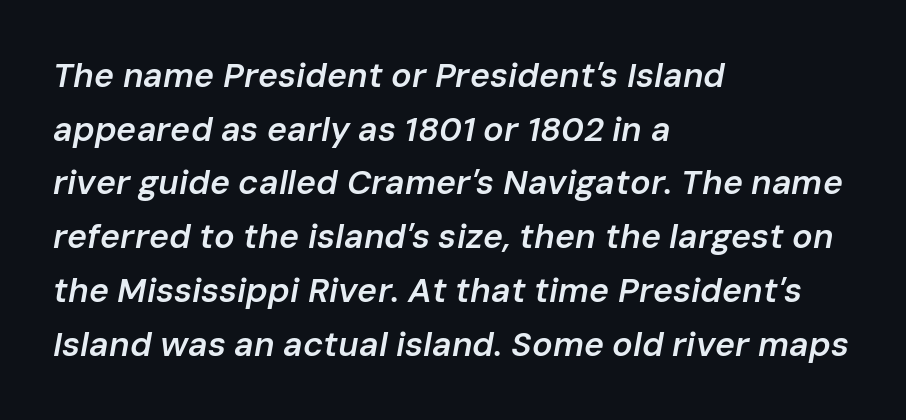
{"italic": "yes", "lean": "right", "slant_degrees": 10, "bold": "semi", "weight": "semibold", "width": "normal", "stroke_contrast": "low", "x_height": "medium", "monospaced": "no", "underline": "no", "align": "left", "line_spacing": "normal", "line_spacing_ratio": 1.58, "letter_spacing": "normal", "letter_spacing_em": 0.0, "glyph_px": 34}
